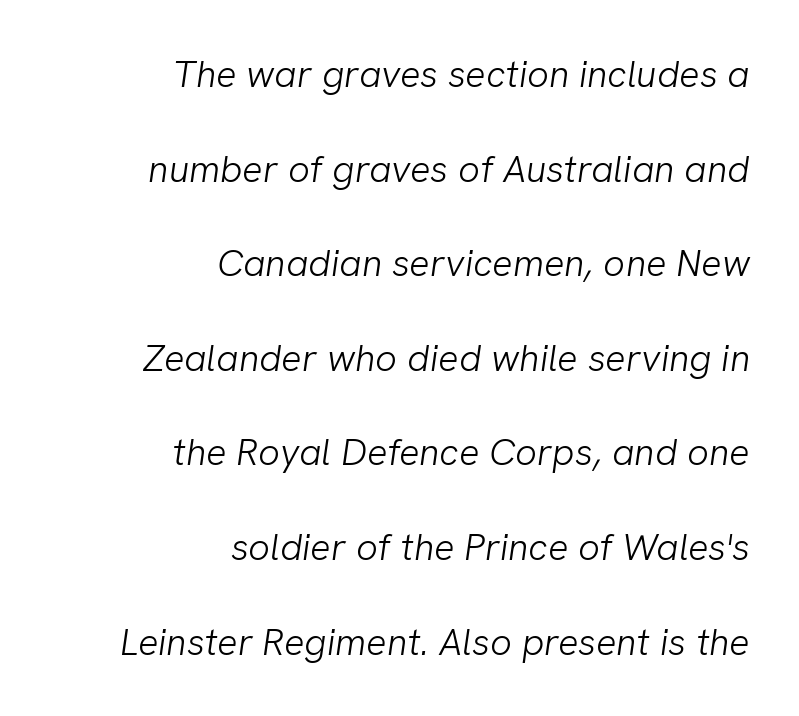
The image shows 38 px light sans-serif type; set right-aligned, loose line spacing (2.49x), normal letter spacing, not underlined; low stroke contrast and a medium x-height.
